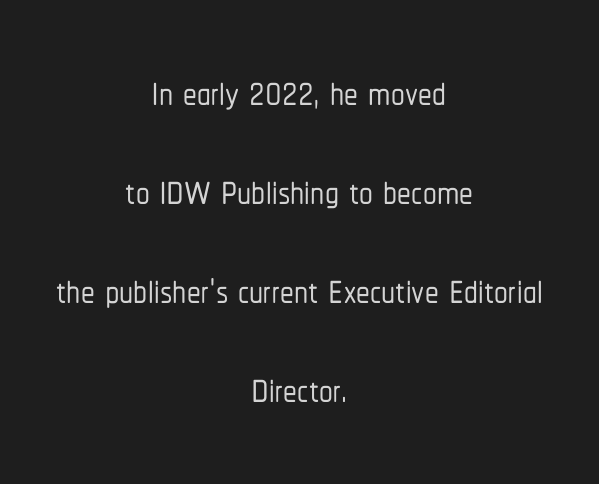
The image shows 55 px condensed sans-serif type, upright; set centered, line spacing 1.8x, normal letter spacing, not underlined; low stroke contrast and a medium x-height.
